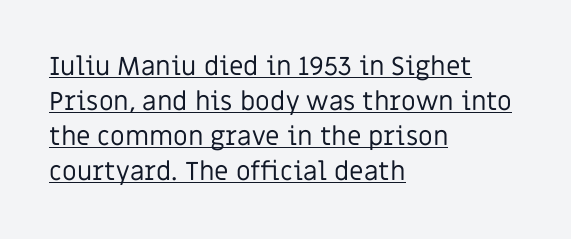
The image shows 26 px text type, upright; set left-aligned, normal line spacing (1.35x), normal letter spacing, underlined.
